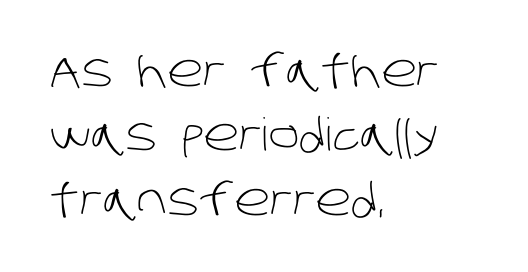
The image shows 45 px light sans-serif type; set left-aligned, normal line spacing (1.43x), normal letter spacing, not underlined; low stroke contrast and a large x-height.
